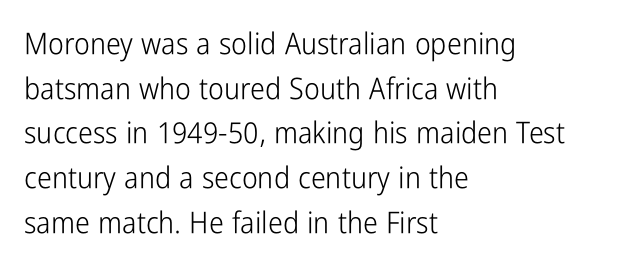
The image shows 30 px light, condensed sans-serif type, upright; set left-aligned, normal line spacing (1.49x), normal letter spacing, not underlined; low stroke contrast and a medium x-height.
